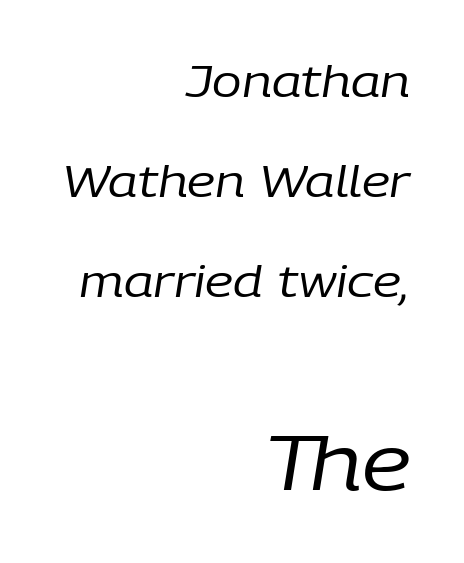
The image shows 77 px regular-weight type, italic (leaning right); set right-aligned, loose line spacing (2.27x), normal letter spacing, not underlined; the second (bottom) block is 1.75x larger; low stroke contrast and a medium x-height.
